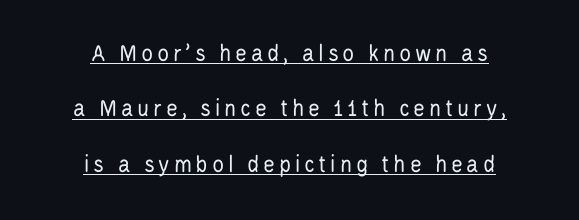
Heft: none added — not bold. Baseline-to-baseline distance is far greater than the letter height. The font's upright variant was chosen for this text. Honestly, the underline is the first thing you notice here. The setting favours the middle, as headings and verse often do.
